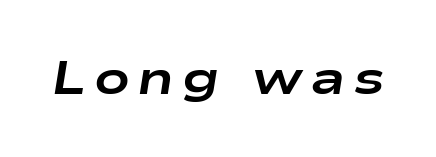
These lines were composed using italics. Looks like regular typesetting: each glyph gets only the width it needs. Strokes here are thick enough to call this a true bold. Check the space under the baseline: it is left empty.
